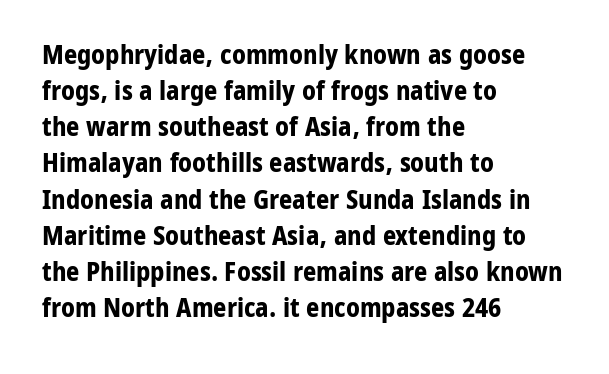
Q: Is the text bold? A: Yes.
Q: Is the text italic (slanted)? A: No, it is upright.
Q: Is the text underlined? A: No.
Q: How is the paragraph aligned? A: Left-aligned.
Q: Is the spacing between letters normal or unusually wide? A: Normal.
Q: Is the spacing between lines tight, normal or loose? A: Normal.
